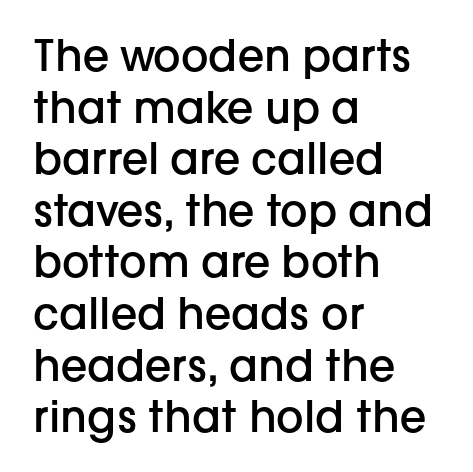
I'd call this a sans setting — the letters go barefoot. Does the lettering tilt? It doesn't — this is upright. Horizontally, the lines are justified to the leading edge only. These lines are rendered in a variable-pitch font. On the weight axis this lands at semibold, roughly 600.
